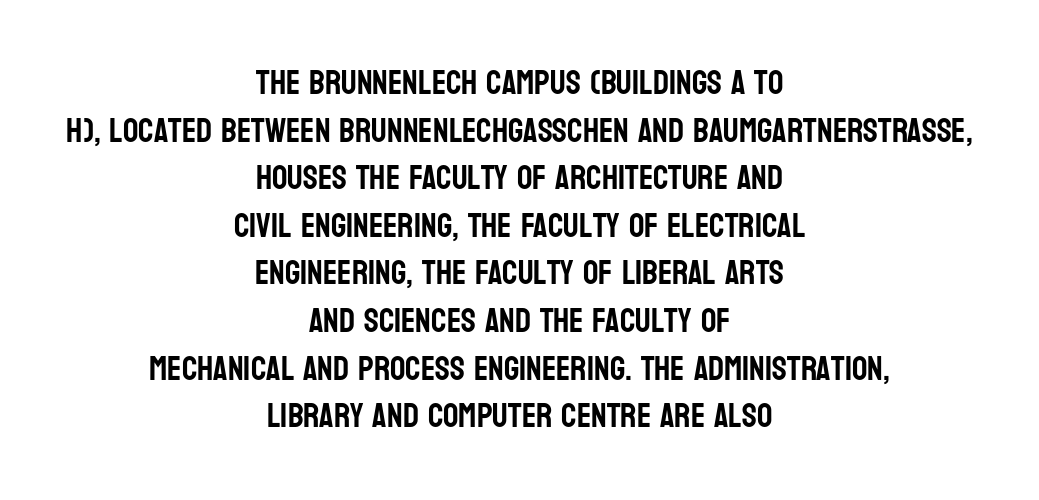
{"serif": "no", "italic": "no", "width": "condensed", "stroke_contrast": "low", "x_height": "large", "monospaced": "no", "underline": "no", "align": "center", "line_spacing": "normal", "line_spacing_ratio": 1.4, "letter_spacing": "normal", "letter_spacing_em": 0.0, "glyph_px": 34}
